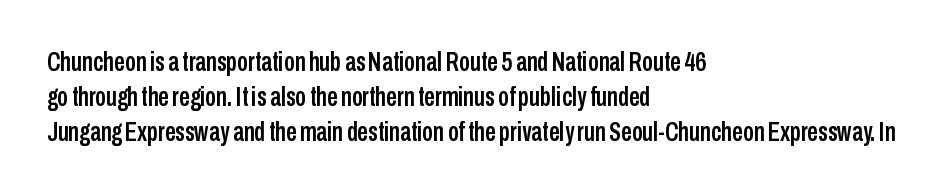
In CSS terms this would be text-align: left. Does the lettering tilt? It doesn't — this is upright. The strip under each line holds only bare page. Each word holds together tightly as a unit, with standard inter-letter gaps. These lines sit exactly where default settings would place them.
